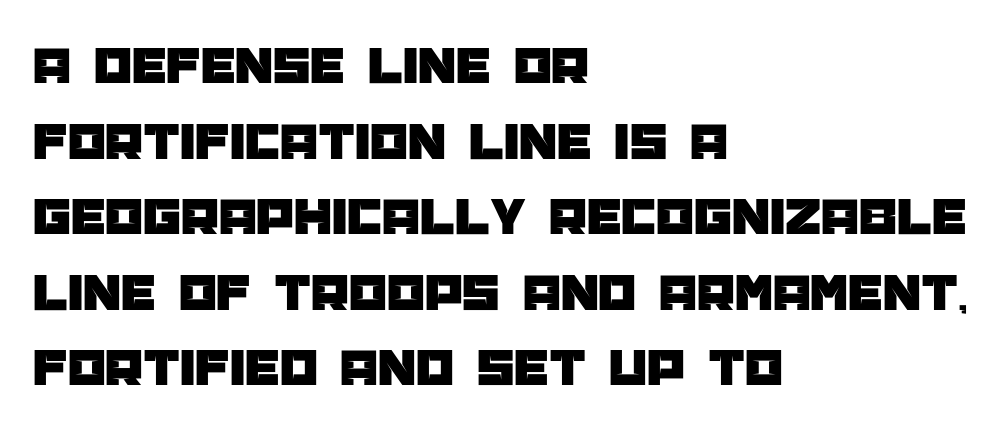
The image shows 54 px sans-serif type, upright; set left-aligned, normal line spacing (1.4x), normal letter spacing, not underlined; low stroke contrast and a large x-height.
